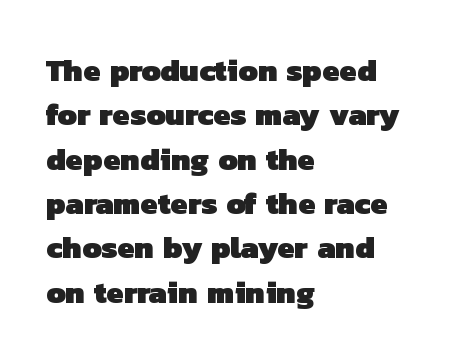
Q: Is the text bold? A: Yes.
Q: Is the typeface a serif or a sans-serif typeface? A: Sans-serif.
Q: Is the text underlined? A: No.
Q: How is the paragraph aligned? A: Left-aligned.
Q: Is the spacing between letters normal or unusually wide? A: Normal.
Q: Is the spacing between lines tight, normal or loose? A: Normal.
Q: Width (condensed, normal, or wide)? A: Normal.
Q: Stroke contrast? A: Low.
Q: x-height? A: Medium.
Q: Monospaced? A: No.
